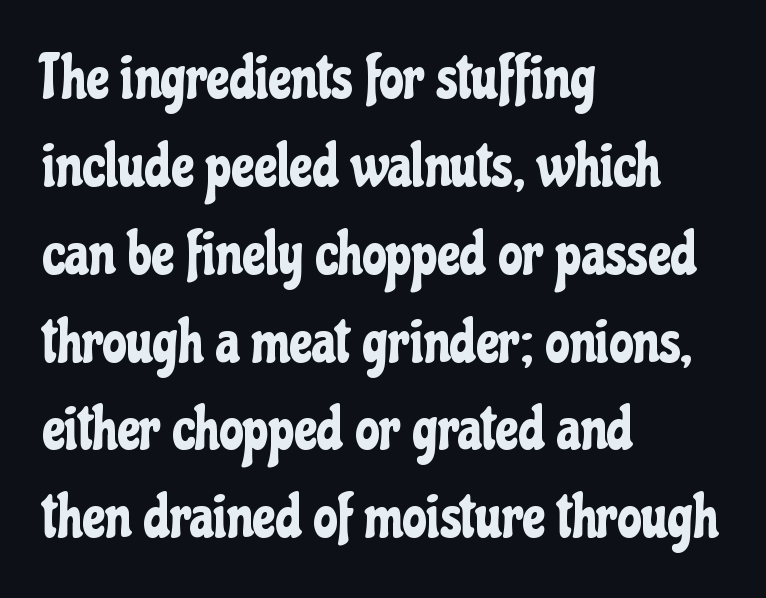
Q: Is the text italic (slanted)? A: No, it is upright.
Q: Is the typeface a serif or a sans-serif typeface? A: Sans-serif.
Q: Is the text underlined? A: No.
Q: How is the paragraph aligned? A: Left-aligned.
Q: Is the spacing between letters normal or unusually wide? A: Normal.
Q: Is the spacing between lines tight, normal or loose? A: Normal.
Q: Width (condensed, normal, or wide)? A: Condensed.
Q: Stroke contrast? A: Low.
Q: x-height? A: Medium.
Q: Monospaced? A: No.
